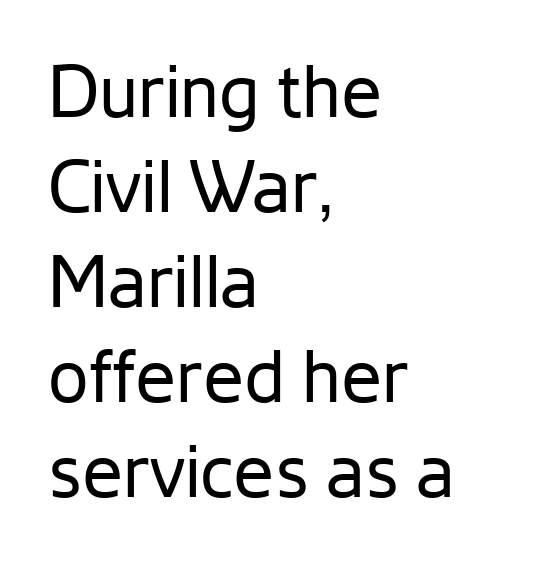
The image shows 73 px regular-weight sans-serif type, upright; set left-aligned, normal line spacing (1.3x), normal letter spacing, not underlined; low stroke contrast and a medium x-height.
